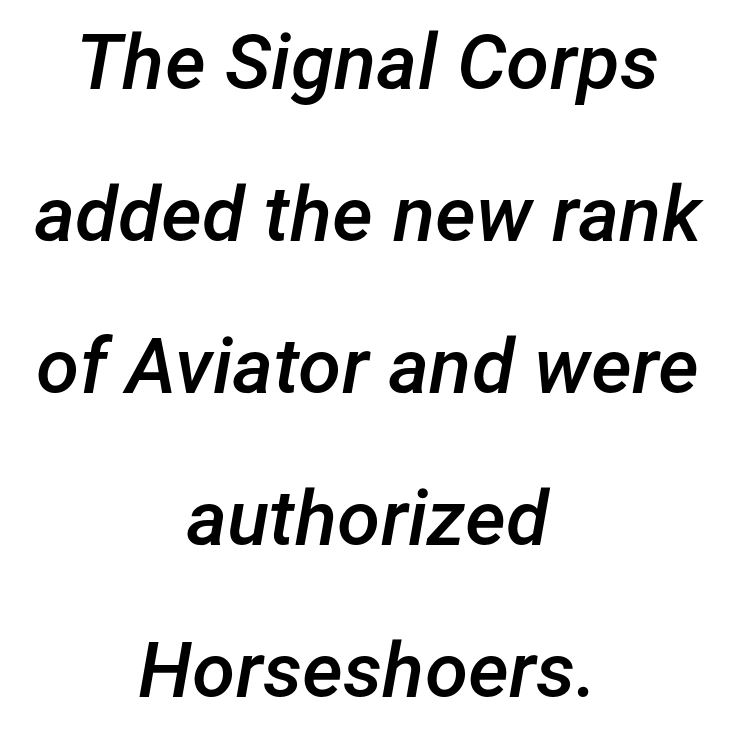
Q: Is the text bold? A: Semi-bold.
Q: Is the text italic (slanted)? A: Yes, it leans right by about 12 degrees.
Q: Is the text underlined? A: No.
Q: How is the paragraph aligned? A: Centered.
Q: Is the spacing between letters normal or unusually wide? A: Normal.
Q: Is the spacing between lines tight, normal or loose? A: Loose.
Q: Width (condensed, normal, or wide)? A: Normal.
Q: Stroke contrast? A: Low.
Q: x-height? A: Medium.
Q: Monospaced? A: No.
